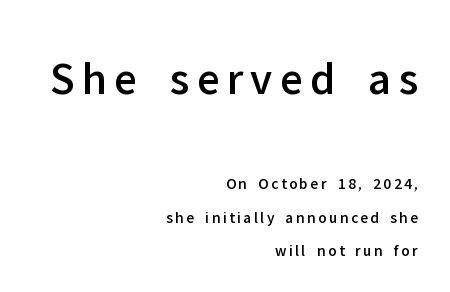
{"serif": "no", "italic": "no", "width": "normal", "stroke_contrast": "low", "x_height": "medium", "monospaced": "no", "underline": "no", "align": "right", "line_spacing": "loose", "line_spacing_ratio": 2.08, "larger_block": "first", "size_ratio": 2.94, "glyph_px": 47}
